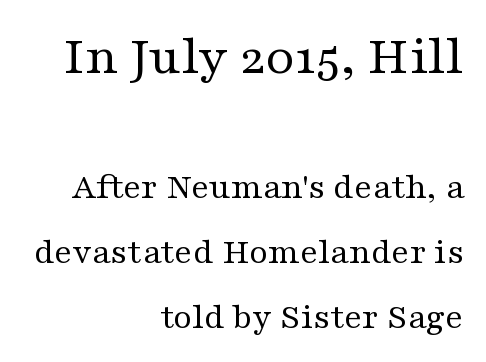
Small tapered or slab feet sit at the stroke ends, so this counts as serif. Vertical spacing — default. A typesetter would call this proportional, since set widths differ per character. Letters rest on an invisible, unmarked baseline. This is roman type, the default non-slanted kind. The emphasis by scale lands on block number one, above.
